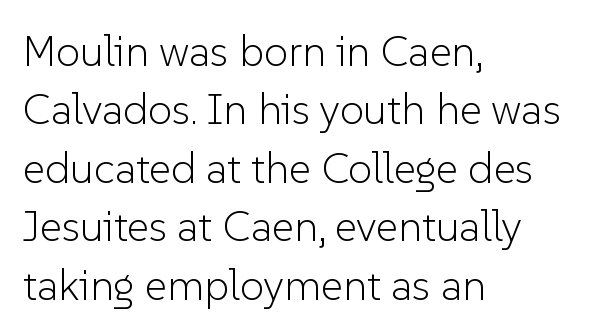
Think of a printed novel: that variable character pitch is what you see here. Nothing sits at the stroke ends, so this counts as sans-serif. Each stroke keeps to a modest, everyday thickness or less. The zone under the glyphs is completely vacant. The lettering holds an erect, upright posture throughout.
